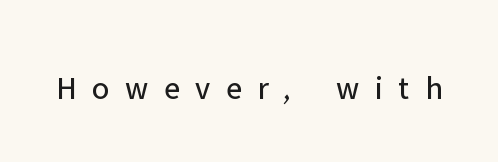
{"serif": "no", "italic": "no", "bold": "no", "weight": "regular", "width": "normal", "stroke_contrast": "low", "x_height": "medium", "monospaced": "no", "underline": "no", "letter_spacing": "wide", "letter_spacing_em": 0.47, "glyph_px": 33}
